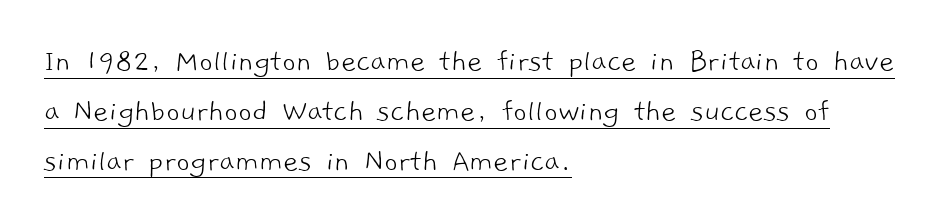
{"serif": "no", "bold": "no", "weight": "light", "width": "normal", "stroke_contrast": "low", "x_height": "medium", "monospaced": "no", "underline": "yes", "align": "left", "line_spacing": "normal", "line_spacing_ratio": 1.51, "letter_spacing": "normal", "letter_spacing_em": 0.0, "glyph_px": 33}
